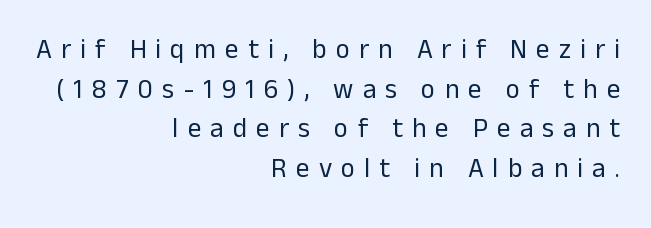
{"italic": "no", "bold": "no", "underline": "no", "align": "right", "line_spacing": "normal", "line_spacing_ratio": 1.47, "letter_spacing": "wide", "letter_spacing_em": 0.34, "glyph_px": 27}
